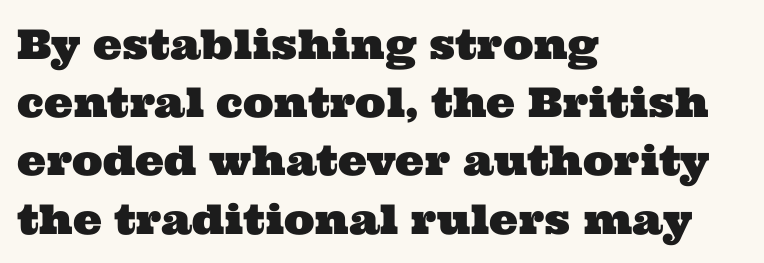
Varying glyph widths throughout — classic text-font behaviour. One glance says typical: line gaps are just what's usual. Underline: absent. Letterform terminals end in serifs throughout the passage. Nothing unusual about the tracking: characters are spaced as the font intends.
